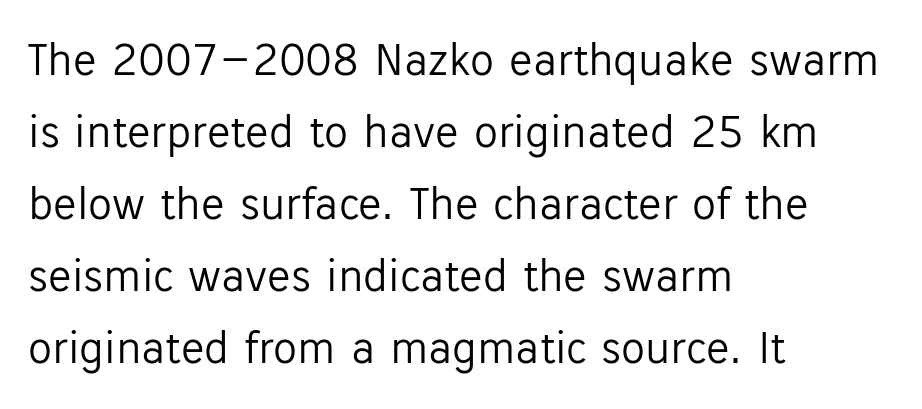
Nope, not italic — everything's standing straight. The glyphs in this specimen are sans serif. Stem width sits at or under what a default text font uses. Each line starts at the same left margin while the right side varies. The passage shown is typed in a proportional face where columns would drift.
